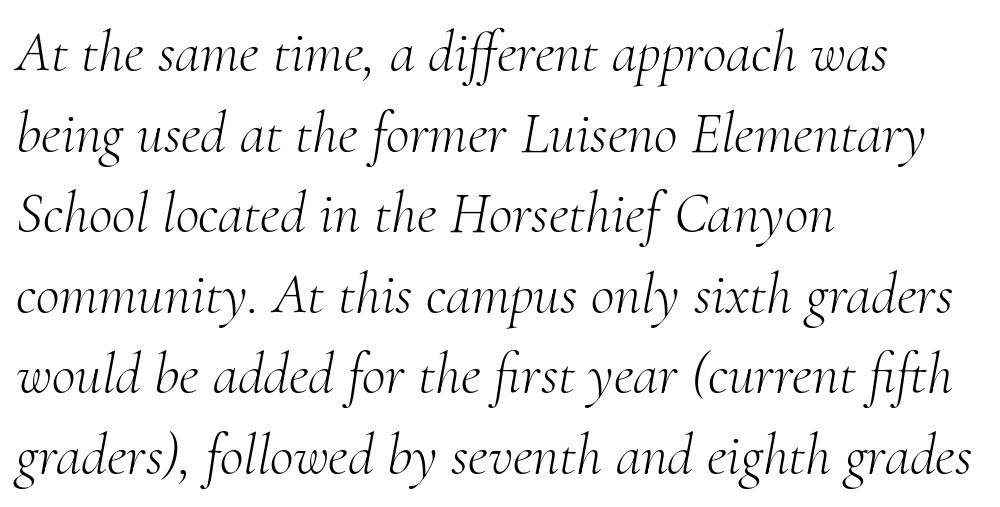
Compared with typical body copy, the letter spacing here is the same. The setting favours the left margin, as ordinary paragraphs usually do. Proportional: the letters do not fall into vertical columns. Check where the strokes stop: tiny serifs finish them off. Normally led — the rows are evenly, conventionally spaced.
